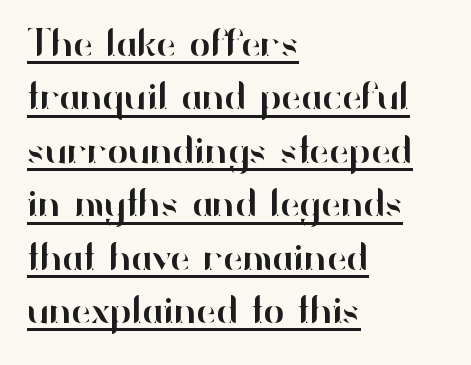
Honestly, the letter spacing is just normal — you wouldn't notice it. All the whitespace from short lines collects on the right. The words here are underlined. Notice how descenders clear the ascenders below comfortably — that's standard leading. Designer's note — italics off, roman on. Do the characters align in a grid? No, the font is proportional.
